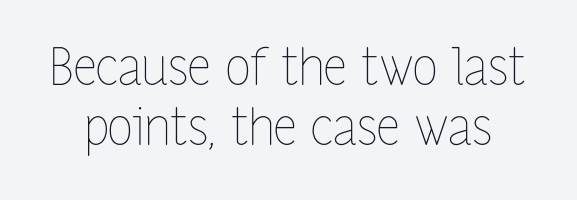
Q: Is the text bold? A: No.
Q: Is the text italic (slanted)? A: No, it is upright.
Q: Is the text underlined? A: No.
Q: Is the spacing between letters normal or unusually wide? A: Normal.
Q: Width (condensed, normal, or wide)? A: Condensed.
Q: Stroke contrast? A: Low.
Q: x-height? A: Medium.
Q: Monospaced? A: No.
